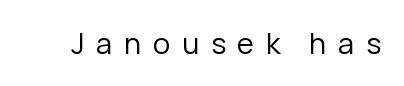
A typesetter would mark this as roman, not italic. Words appear elongated and porous because spacing is wide. The letters look calm and open, with moderate or lighter stems. Unmarked baselines from the first word to the last.
